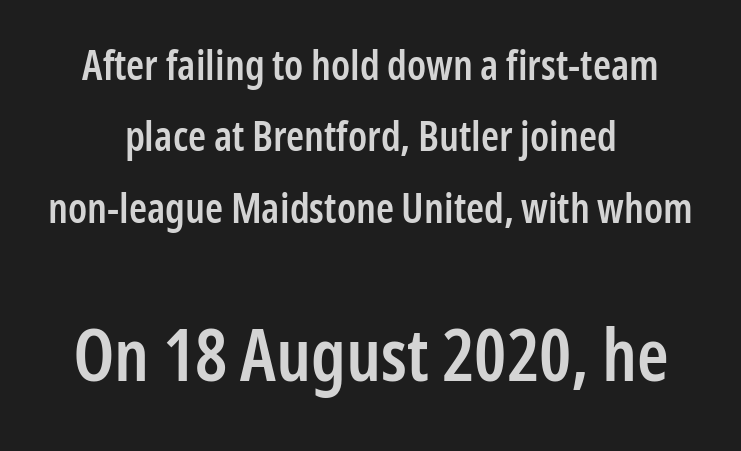
Q: Is the text bold? A: Semi-bold.
Q: Is the text italic (slanted)? A: No, it is upright.
Q: Is the typeface a serif or a sans-serif typeface? A: Sans-serif.
Q: Is the text underlined? A: No.
Q: How is the paragraph aligned? A: Centered.
Q: Is the spacing between letters normal or unusually wide? A: Normal.
Q: Which block of text is set in a larger size, the first (top) or the second (bottom)? A: The second (bottom) one.
Q: Width (condensed, normal, or wide)? A: Condensed.
Q: Stroke contrast? A: Low.
Q: x-height? A: Medium.
Q: Monospaced? A: No.
